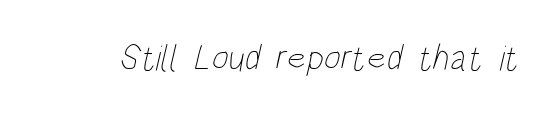
{"bold": "no", "weight": "thin", "width": "condensed", "stroke_contrast": "low", "x_height": "large", "monospaced": "no", "underline": "no", "letter_spacing": "normal", "letter_spacing_em": 0.0, "glyph_px": 36}
